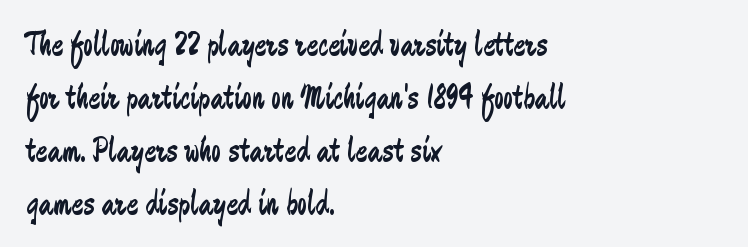
{"serif": "no", "bold": "no", "weight": "regular", "width": "condensed", "stroke_contrast": "low", "x_height": "medium", "monospaced": "no", "underline": "no", "align": "left", "line_spacing": "normal", "line_spacing_ratio": 1.51, "letter_spacing": "normal", "letter_spacing_em": 0.0, "glyph_px": 35}
